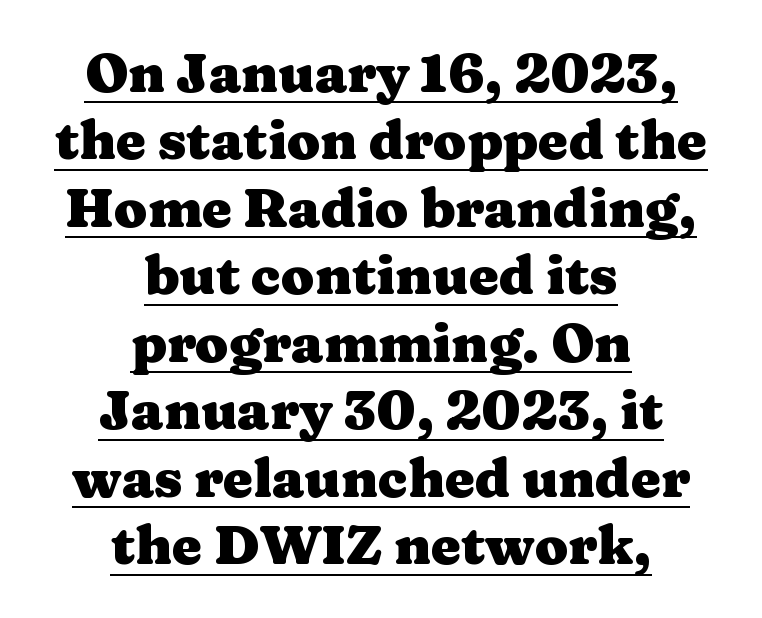
Q: Is the text bold? A: Yes.
Q: Is the text italic (slanted)? A: No, it is upright.
Q: Is the typeface a serif or a sans-serif typeface? A: Serif.
Q: Is the text underlined? A: Yes.
Q: How is the paragraph aligned? A: Centered.
Q: Is the spacing between letters normal or unusually wide? A: Normal.
Q: Is the spacing between lines tight, normal or loose? A: Normal.
Q: Width (condensed, normal, or wide)? A: Wide.
Q: Stroke contrast? A: Medium.
Q: x-height? A: Medium.
Q: Monospaced? A: No.
